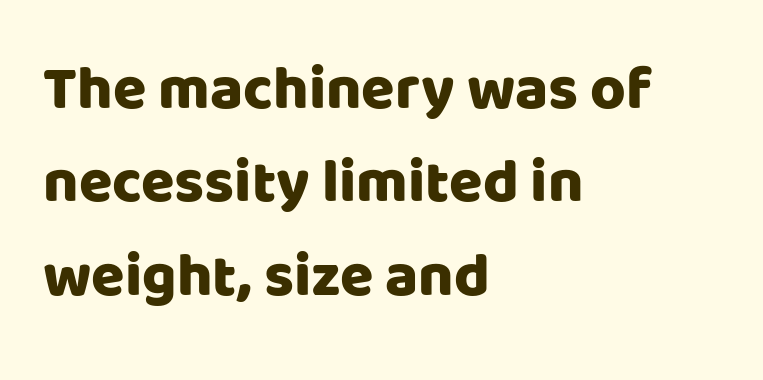
The image shows 61 px sans-serif type, upright; set left-aligned, normal line spacing (1.53x), normal letter spacing, not underlined; low stroke contrast and a large x-height.
